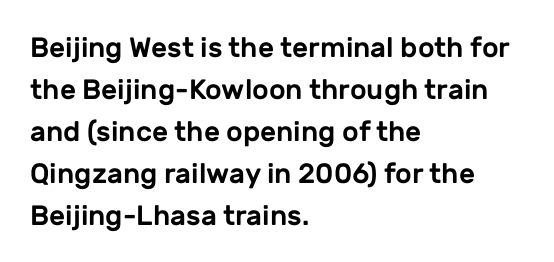
Q: Is the text italic (slanted)? A: No, it is upright.
Q: Is the typeface a serif or a sans-serif typeface? A: Sans-serif.
Q: Is the text underlined? A: No.
Q: How is the paragraph aligned? A: Left-aligned.
Q: Is the spacing between letters normal or unusually wide? A: Normal.
Q: Is the spacing between lines tight, normal or loose? A: Normal.
Q: Width (condensed, normal, or wide)? A: Normal.
Q: Stroke contrast? A: Low.
Q: x-height? A: Medium.
Q: Monospaced? A: No.
